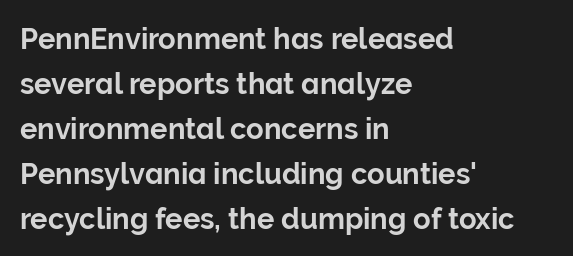
Q: Is the text italic (slanted)? A: No, it is upright.
Q: Is the typeface a serif or a sans-serif typeface? A: Sans-serif.
Q: Is the text underlined? A: No.
Q: How is the paragraph aligned? A: Left-aligned.
Q: Is the spacing between letters normal or unusually wide? A: Normal.
Q: Is the spacing between lines tight, normal or loose? A: Normal.
Q: Width (condensed, normal, or wide)? A: Normal.
Q: Stroke contrast? A: Low.
Q: x-height? A: Medium.
Q: Monospaced? A: No.
